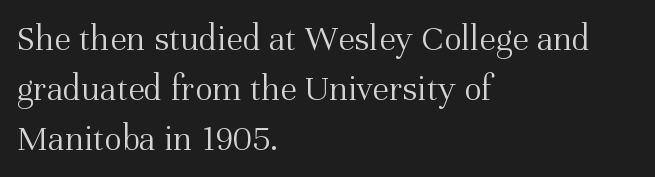
{"serif": "yes", "italic": "no", "bold": "no", "weight": "light", "width": "normal", "stroke_contrast": "medium", "x_height": "medium", "monospaced": "no", "underline": "no", "align": "left", "line_spacing": "normal", "line_spacing_ratio": 1.35, "letter_spacing": "normal", "letter_spacing_em": 0.0, "glyph_px": 37}
